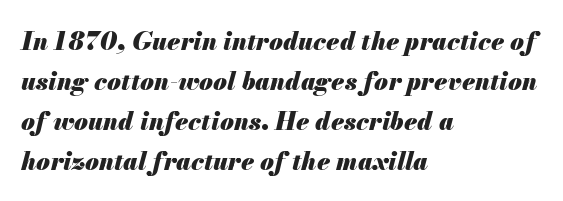
Regular leading. The compositor pushed each line to the left boundary. Every character sits at an angle, as italics do. Plenty of ink on the page — the face is bold. Any mark beneath the type? The region is blank. Nobody touched the tracking dial on this one.
